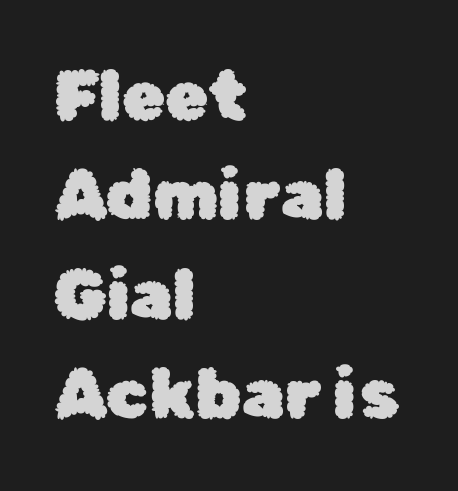
Ordinary non-slanted type is in use. One-word summary of the alignment: left. Vertically, the passage feels balanced, rows spaced as you'd expect. This sample has the flowing, uneven cadence of proportional lettering. These lines are composed in type without serifs. Clear beneath every line of the passage.
